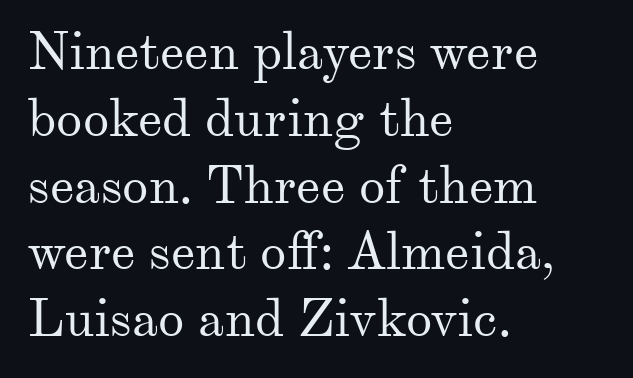
Q: Is the text bold? A: No.
Q: Is the text italic (slanted)? A: No, it is upright.
Q: Is the typeface a serif or a sans-serif typeface? A: Serif.
Q: Is the text underlined? A: No.
Q: How is the paragraph aligned? A: Left-aligned.
Q: Is the spacing between letters normal or unusually wide? A: Normal.
Q: Is the spacing between lines tight, normal or loose? A: Normal.
Q: Width (condensed, normal, or wide)? A: Normal.
Q: Stroke contrast? A: Medium.
Q: x-height? A: Small.
Q: Monospaced? A: No.
